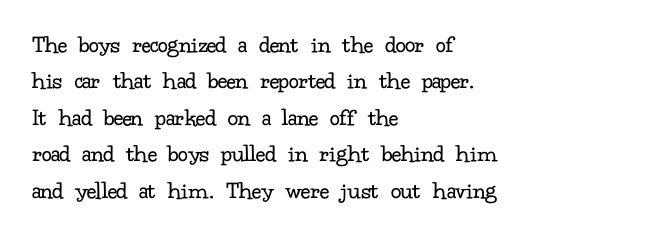
{"italic": "no", "bold": "no", "underline": "no", "align": "left", "line_spacing": "normal", "line_spacing_ratio": 1.46, "letter_spacing": "normal", "letter_spacing_em": 0.0, "glyph_px": 25}
